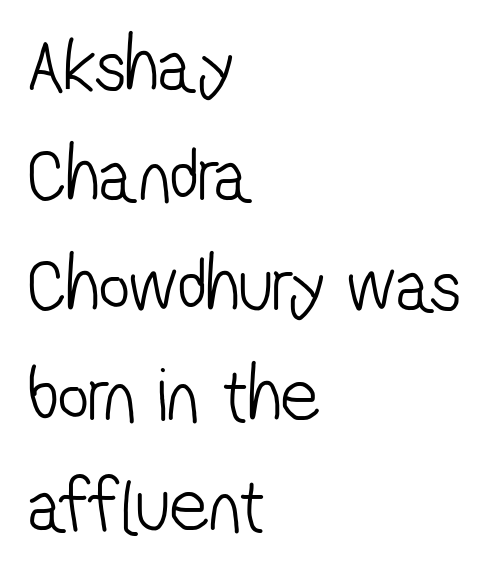
Q: Is the text bold? A: No.
Q: Is the typeface a serif or a sans-serif typeface? A: Sans-serif.
Q: Is the text underlined? A: No.
Q: How is the paragraph aligned? A: Left-aligned.
Q: Is the spacing between letters normal or unusually wide? A: Normal.
Q: Is the spacing between lines tight, normal or loose? A: Normal.
Q: Width (condensed, normal, or wide)? A: Condensed.
Q: Stroke contrast? A: Low.
Q: x-height? A: Medium.
Q: Monospaced? A: No.
